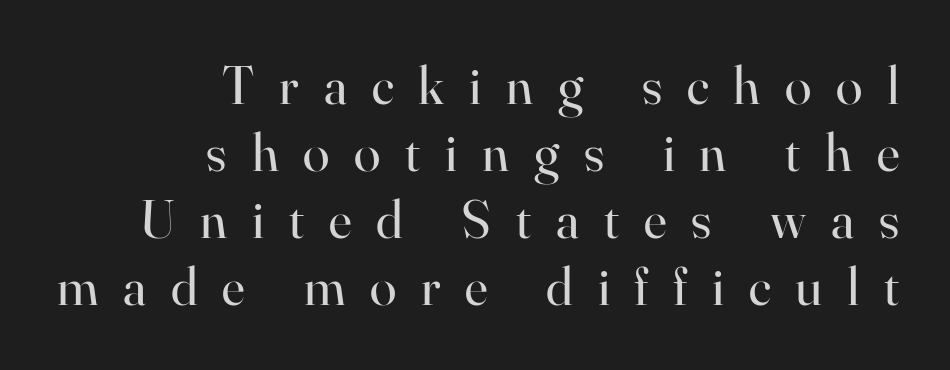
Little horizontal feet cap the strokes, marking this as serif type. Does the lettering tilt? It doesn't — this is upright. Just letters on the line, the space beneath them empty. Honestly, the letter spacing is so wide it's the main thing you notice. The paragraph has a hard right edge and a soft left edge. The typeface has the unassuming heft of standard copy or less.
